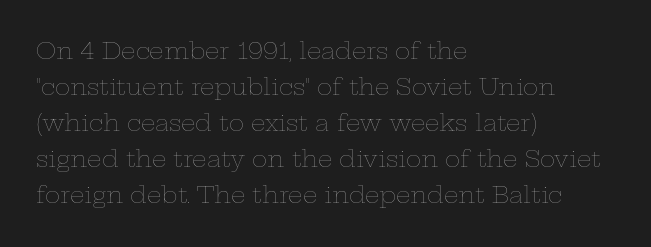
The image shows 23 px text type, upright; set left-aligned, normal line spacing (1.57x), normal letter spacing, not underlined.
